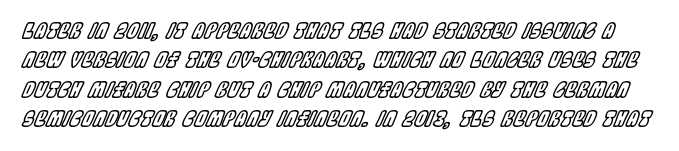
{"italic": "yes", "lean": "right", "slant_degrees": 22, "underline": "no", "line_spacing": "normal", "line_spacing_ratio": 1.4, "letter_spacing": "normal", "letter_spacing_em": 0.0, "glyph_px": 21}
